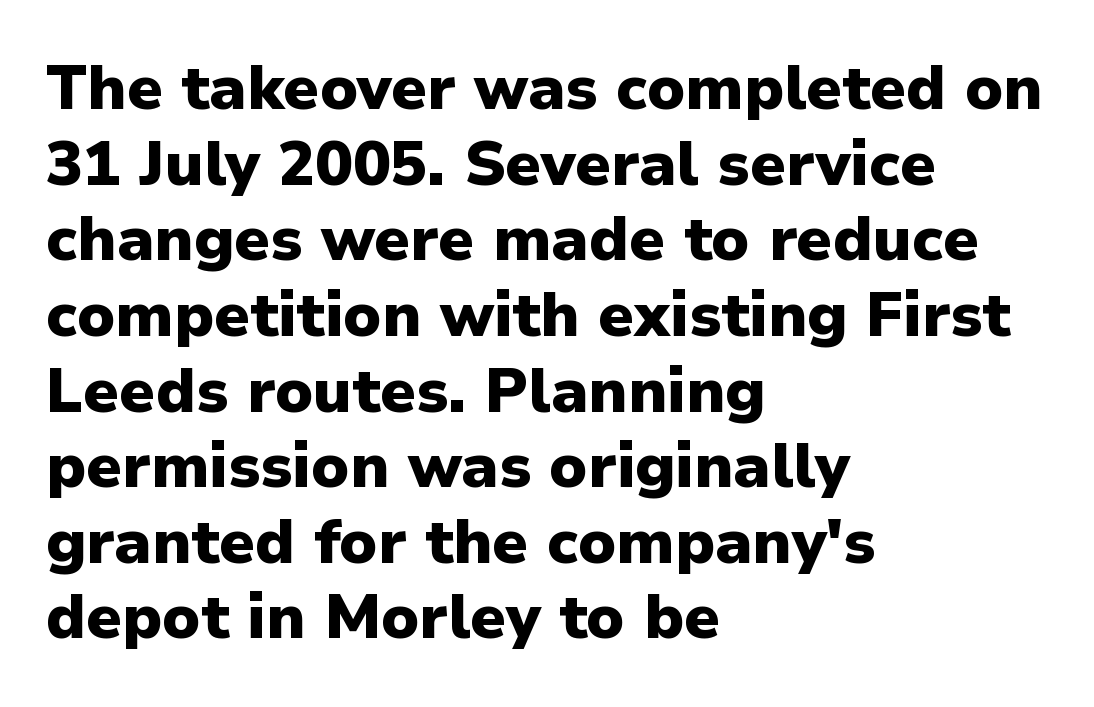
The image shows 62 px heavy sans-serif type, upright; set left-aligned, line spacing 1.22x, normal letter spacing, not underlined; low stroke contrast and a medium x-height.
